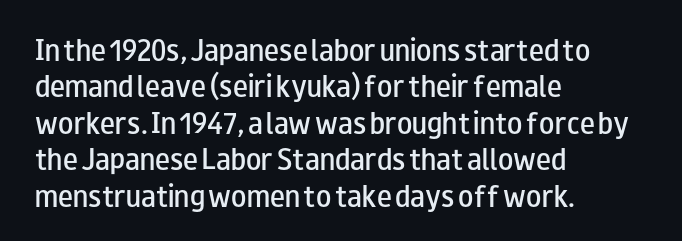
A somewhat darkened texture: the type is semibold rather than bold. If you drew a ruler down the left edge, every line would touch it. The zone under the glyphs is completely vacant. Ascenders rise straight up at ninety degrees. Caption: standard tracking, unaltered. Each new line begins a customary step beneath the previous one.
